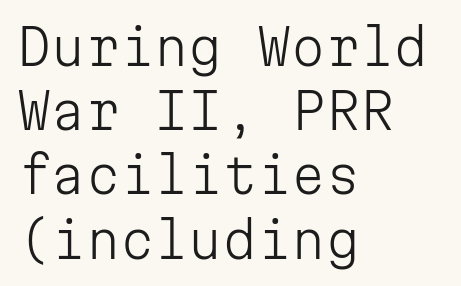
The image shows 49 px light sans-serif type, upright, monospaced; set left-aligned, normal line spacing (1.31x), normal letter spacing, not underlined; low stroke contrast and a medium x-height.
